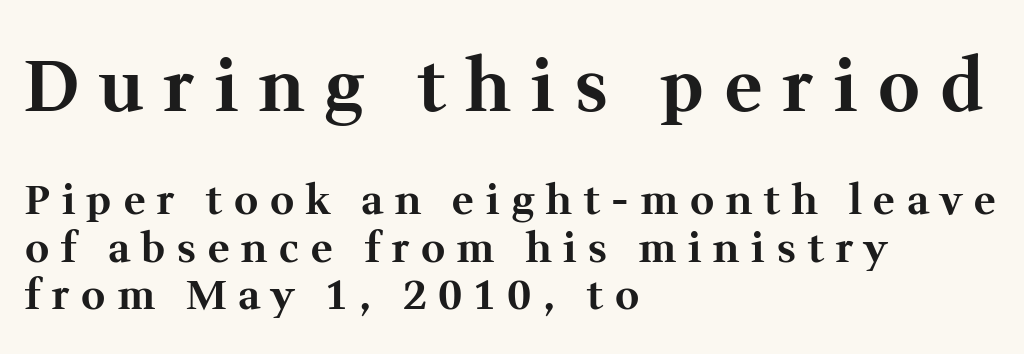
Q: Is the text bold? A: Yes.
Q: Is the text italic (slanted)? A: No, it is upright.
Q: Is the typeface a serif or a sans-serif typeface? A: Serif.
Q: Is the text underlined? A: No.
Q: How is the paragraph aligned? A: Left-aligned.
Q: Is the spacing between letters normal or unusually wide? A: Unusually wide.
Q: Which block of text is set in a larger size, the first (top) or the second (bottom)? A: The first (top) one.
Q: Width (condensed, normal, or wide)? A: Normal.
Q: Stroke contrast? A: Medium.
Q: x-height? A: Medium.
Q: Monospaced? A: No.
